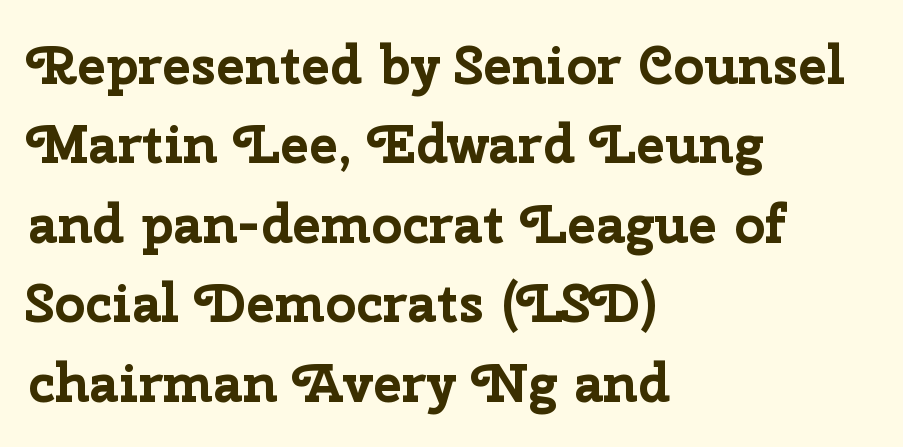
Between one letter and the next there's only the usual sliver of space. Typographically, this falls in the sans-serif category. A bare baseline throughout the passage. This is roman type, the default non-slanted kind.
